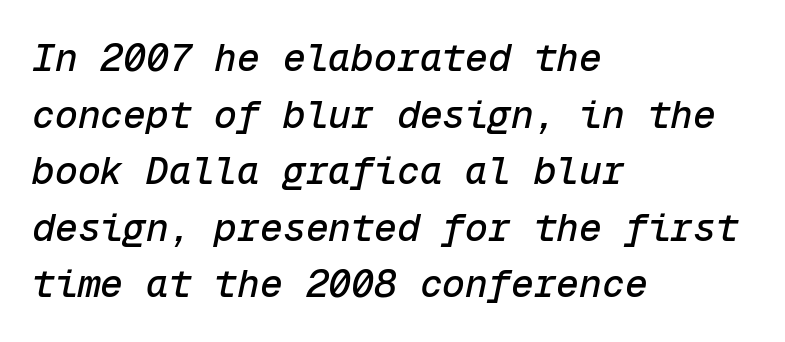
Teacher's note: observe the even left margin — that is flush-left alignment. Italic: yes, the glyphs are oblique. Fixed-width glyphs throughout — classic coding-font behaviour. The passage shown stacks its lines at a standard gap. How are the letters spaced? Ordinarily, with no added tracking.
